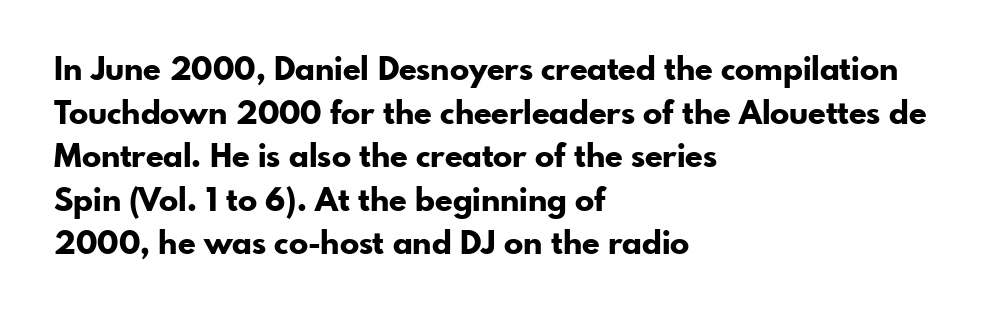
{"serif": "no", "italic": "no", "bold": "yes", "weight": "bold", "width": "normal", "stroke_contrast": "low", "x_height": "small", "monospaced": "no", "underline": "no", "align": "left", "line_spacing": "normal", "line_spacing_ratio": 1.36, "letter_spacing": "normal", "letter_spacing_em": 0.0, "glyph_px": 32}
